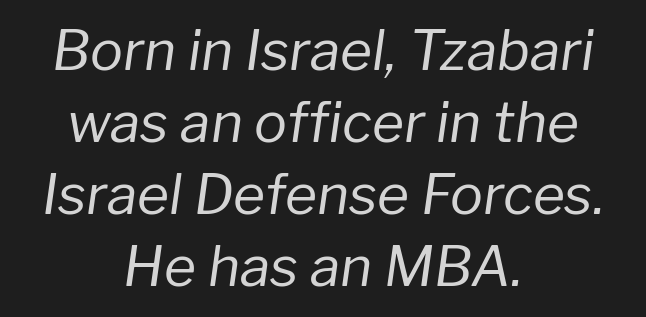
The weight tops out at a normal text grade. The lines in this sample share a center point and differ in where they start and stop. Tall strokes in this sample are angled rather than plumb. Do the characters align in a grid? No, the font is proportional. These lines keep a tight, regular rhythm from letter to letter. A typesetter would call this leading conventional body-copy spacing.
